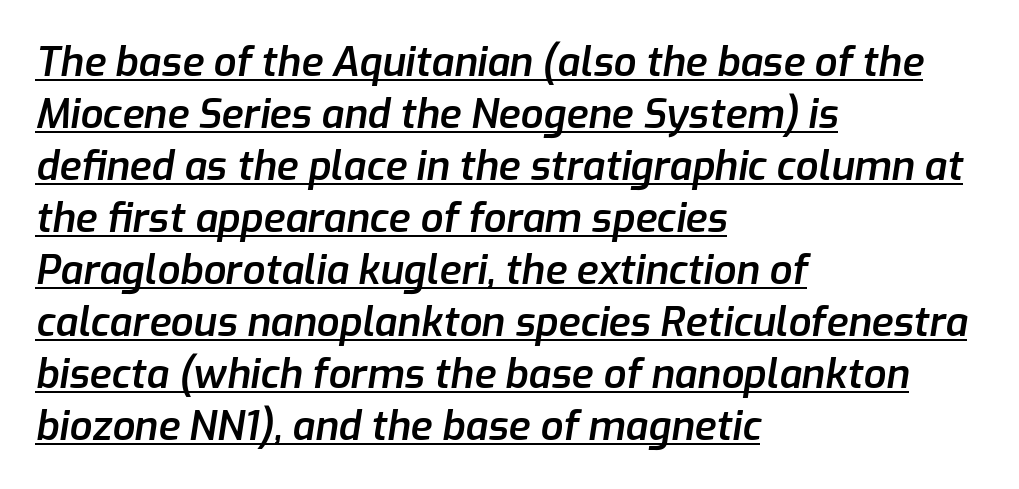
{"italic": "yes", "lean": "right", "slant_degrees": 9, "bold": "semi", "weight": "semibold", "width": "normal", "stroke_contrast": "low", "x_height": "medium", "monospaced": "no", "underline": "yes", "align": "left", "line_spacing": "normal", "line_spacing_ratio": 1.3, "letter_spacing": "normal", "letter_spacing_em": 0.0, "glyph_px": 40}
